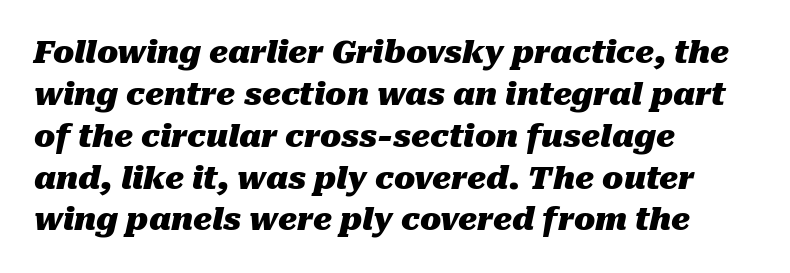
The image shows 31 px heavy type, italic (leaning right); set left-aligned, normal line spacing (1.35x), normal letter spacing, not underlined; medium stroke contrast and a medium x-height.
